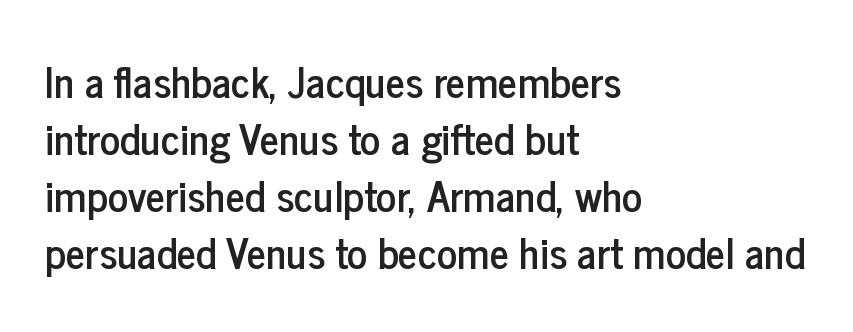
The image shows 42 px condensed sans-serif type, upright; set left-aligned, normal line spacing (1.36x), normal letter spacing, not underlined; low stroke contrast and a medium x-height.
